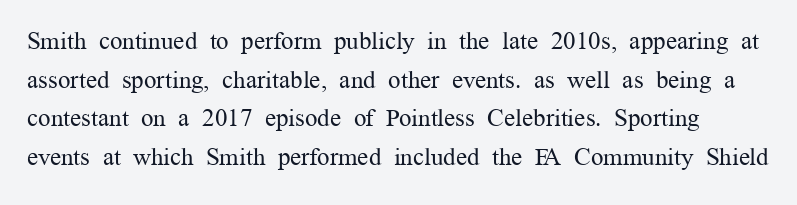
The image shows 25 px text type, upright; set normal line spacing (1.55x), normal letter spacing, not underlined.
